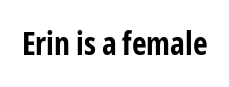
The image shows 32 px bold, condensed sans-serif type, upright; set normal letter spacing, not underlined; low stroke contrast and a medium x-height.
